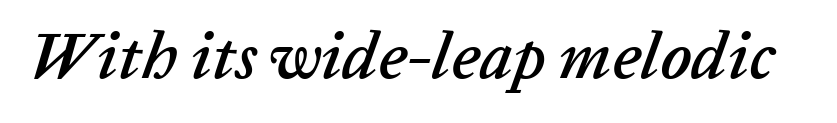
{"italic": "yes", "lean": "right", "slant_degrees": 20, "width": "normal", "stroke_contrast": "low", "x_height": "medium", "monospaced": "no", "underline": "no", "letter_spacing": "normal", "letter_spacing_em": 0.0, "glyph_px": 66}
